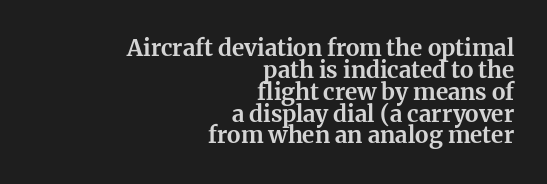
{"italic": "no", "bold": "yes", "underline": "no", "align": "right", "line_spacing": "tight", "line_spacing_ratio": 0.95, "letter_spacing": "normal", "letter_spacing_em": 0.0, "glyph_px": 23}
